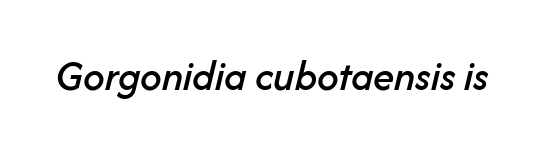
The image shows 43 px text type, italic (leaning right); set normal letter spacing, not underlined; low stroke contrast and a medium x-height.
